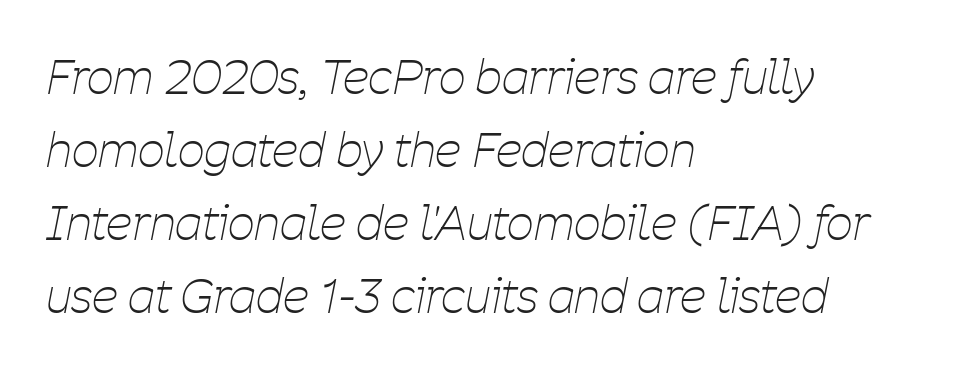
The image shows 47 px thin, condensed type, italic (leaning right); set left-aligned, normal line spacing (1.55x), normal letter spacing, not underlined; low stroke contrast and a medium x-height.
